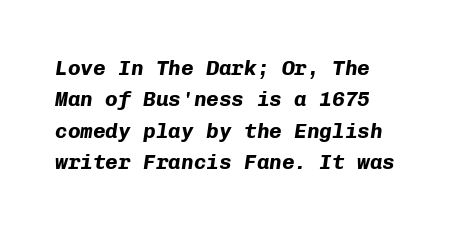
{"italic": "yes", "lean": "right", "slant_degrees": 8, "bold": "yes", "underline": "no", "line_spacing": "normal", "line_spacing_ratio": 1.49, "letter_spacing": "normal", "letter_spacing_em": 0.0, "glyph_px": 21}
